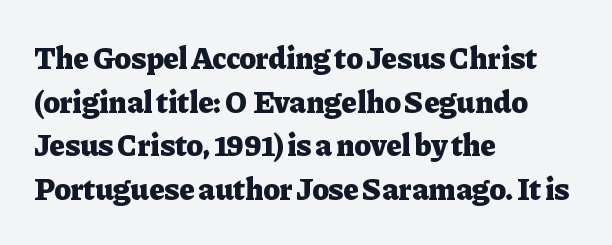
The image shows 31 px heavy serif type, upright; set left-aligned, normal line spacing (1.41x), normal letter spacing, not underlined; low stroke contrast and a medium x-height.
